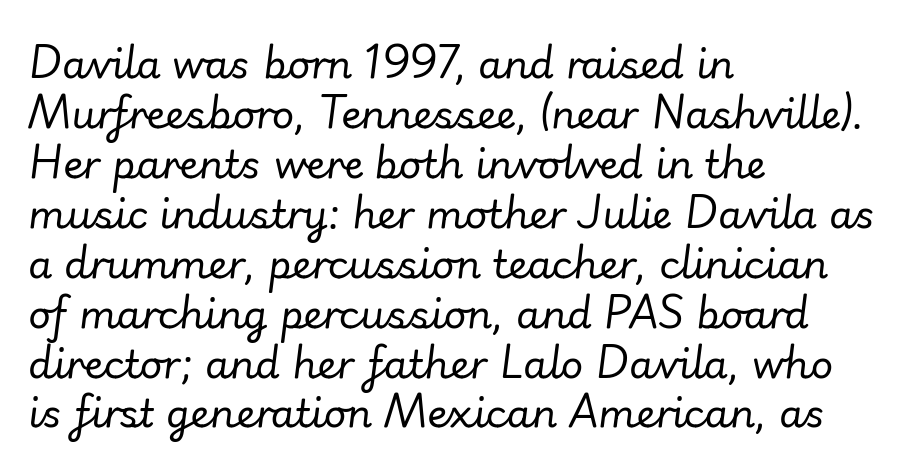
Q: Is the text bold? A: No.
Q: Is the text italic (slanted)? A: Yes, it leans right by about 7 degrees.
Q: Is the text underlined? A: No.
Q: How is the paragraph aligned? A: Left-aligned.
Q: Is the spacing between letters normal or unusually wide? A: Normal.
Q: Is the spacing between lines tight, normal or loose? A: Normal.
Q: Width (condensed, normal, or wide)? A: Normal.
Q: Stroke contrast? A: Low.
Q: x-height? A: Small.
Q: Monospaced? A: No.
